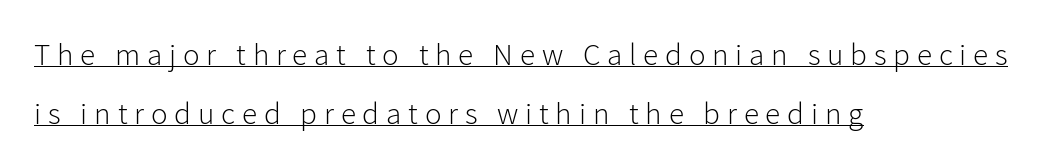
Designer's note — italics off, roman on. Somebody hit Ctrl+U on this one — the words are underlined. Looks like regular typesetting: each glyph gets only the width it needs. The passage shown is not bold in any degree. No feet cap the strokes, marking this as sans-serif type.
